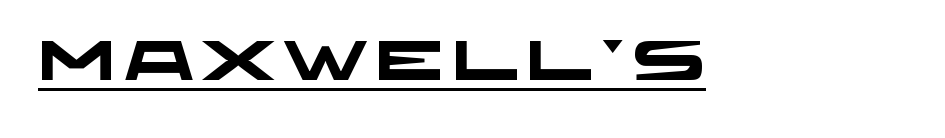
{"serif": "no", "bold": "yes", "weight": "heavy", "width": "wide", "stroke_contrast": "low", "x_height": "large", "monospaced": "no", "underline": "yes", "glyph_px": 55}
